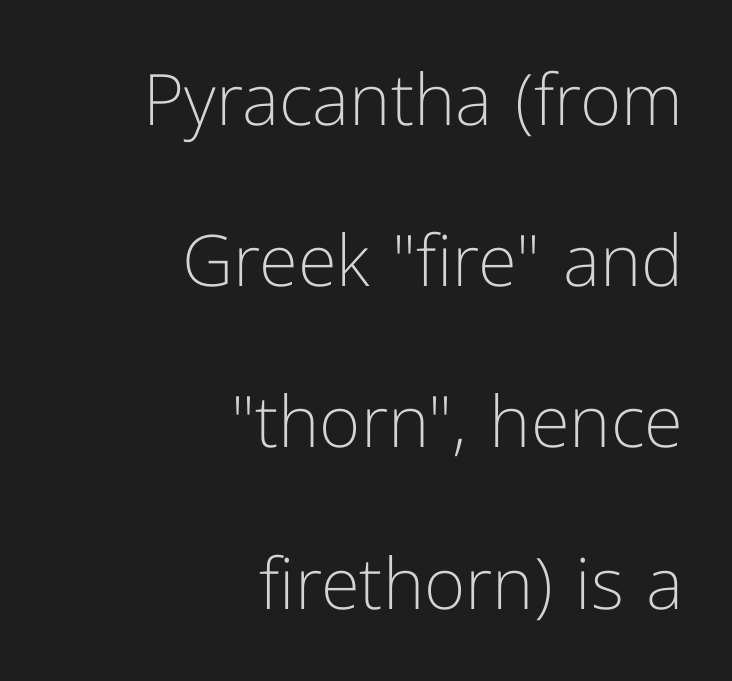
Honestly, the letter spacing is just normal — you wouldn't notice it. These lines stand farther apart than default settings would place them. Right-aligned paragraph, ragged on the left. The strip under each line holds only bare page.
